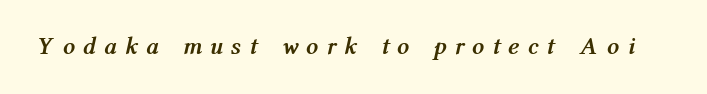
Loose tracking; the words dissolve into strings of separated letters. The string is rendered with underlining switched off. On the weight axis this lands at bold, roughly 700. Does the lettering tilt? It does — this is italic.
